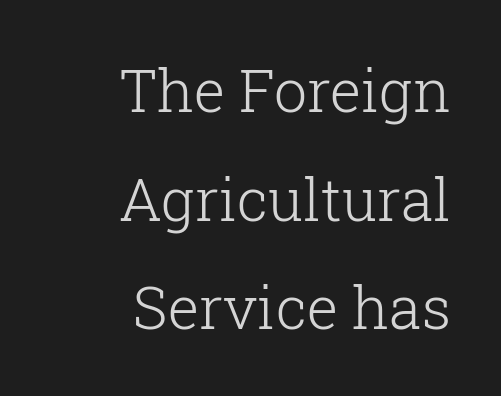
The image shows 59 px light serif type, upright; set right-aligned, line spacing 1.84x, normal letter spacing, not underlined; low stroke contrast and a medium x-height.
